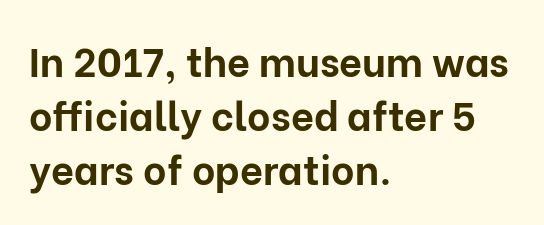
Its strokes are broad and dark, the hallmark of bold type. Alignment: flush left. Every stem runs plumb, perpendicular to the baseline. Is this a fixed-width face? No — the glyphs have proportional, varying widths. Spacing between characters is what you'd get straight out of the box.
